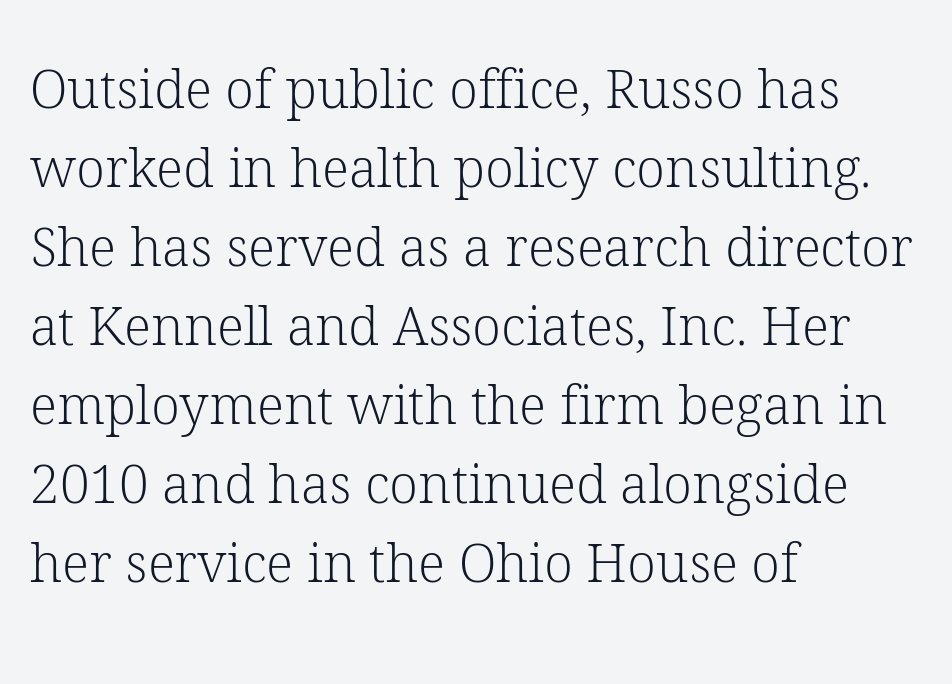
Whoever set this chose a conventional vertical rhythm. Each row of text sits above clean, open space. The passage shown has conventional tracking throughout. The letters advance in unequal steps, a hallmark of proportional type. Horizontal alignment here is leftward, the default for most running prose.
